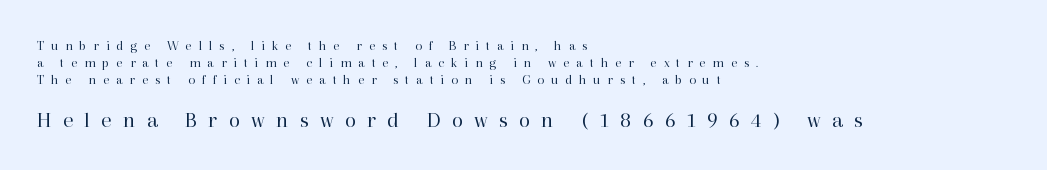
Vertical stems look standard width or narrower in stroke. Quick note: underline off. Typesetter's note — lower block bumped up in size, upper block left smaller. It's the straight-up-and-down kind of type. All the whitespace from short lines collects on the right.
